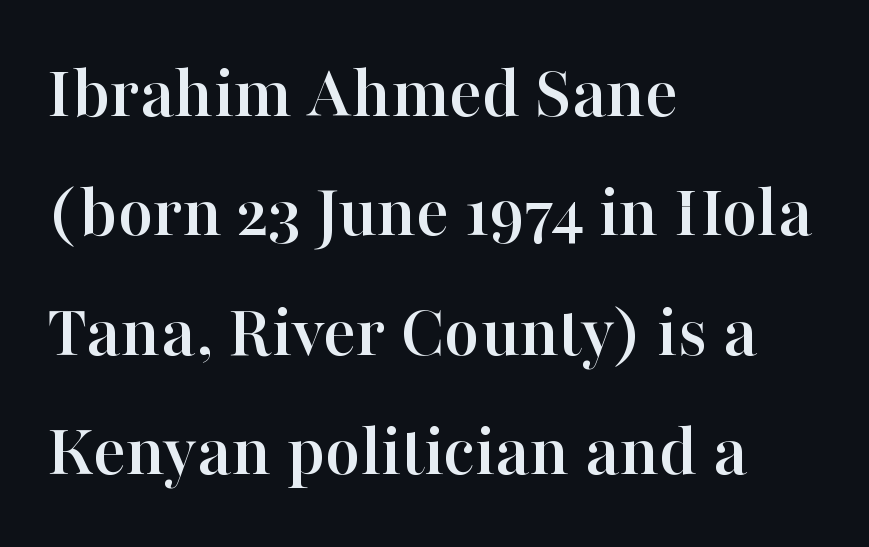
The image shows 77 px serif type, upright; set left-aligned, normal line spacing (1.55x), normal letter spacing, not underlined; high stroke contrast and a medium x-height.
